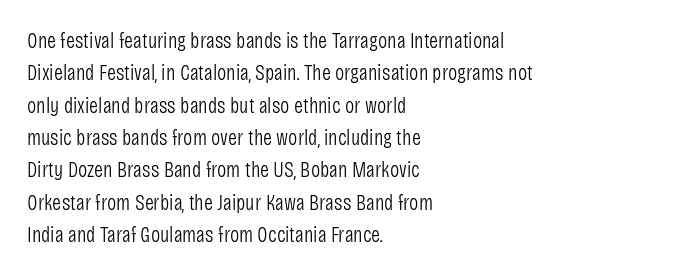
{"italic": "no", "bold": "no", "underline": "no", "align": "left", "line_spacing": "normal", "line_spacing_ratio": 1.47, "letter_spacing": "normal", "letter_spacing_em": 0.0, "glyph_px": 22}
